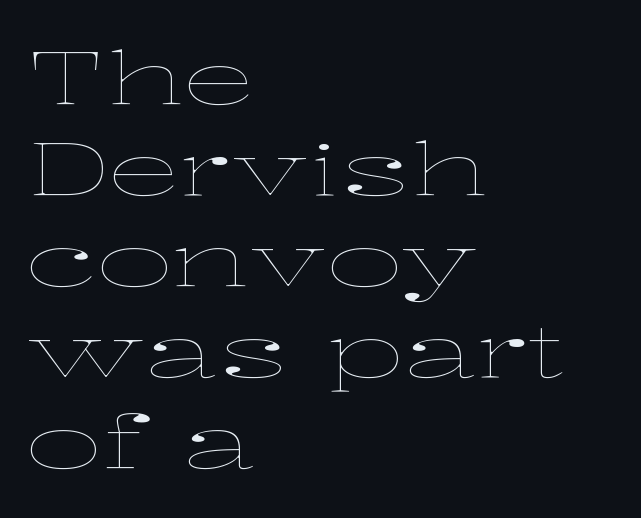
Stroke thickness stays within the range of a standard reading face or lighter. The space directly below the letters is spotless. Posture: upright roman. No extra tracking has been applied to these lines.
